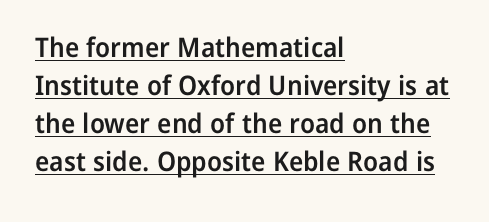
{"italic": "no", "bold": "semi", "underline": "yes", "align": "left", "line_spacing": "normal", "line_spacing_ratio": 1.41, "letter_spacing": "normal", "letter_spacing_em": 0.0, "glyph_px": 27}
